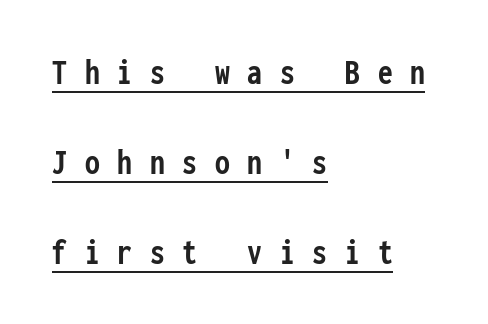
The image shows 37 px semibold, condensed sans-serif type, upright, monospaced; set left-aligned, loose line spacing (2.43x), unusually wide letter spacing (+0.48 em), underlined; low stroke contrast and a medium x-height.
